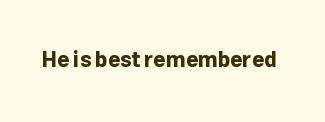
The image shows 21 px bold type, upright; set normal letter spacing, not underlined.
